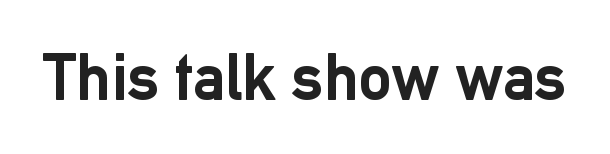
Q: Is the text bold? A: Yes.
Q: Is the text italic (slanted)? A: No, it is upright.
Q: Is the typeface a serif or a sans-serif typeface? A: Sans-serif.
Q: Is the text underlined? A: No.
Q: Is the spacing between letters normal or unusually wide? A: Normal.
Q: Width (condensed, normal, or wide)? A: Normal.
Q: Stroke contrast? A: Low.
Q: x-height? A: Medium.
Q: Monospaced? A: No.
